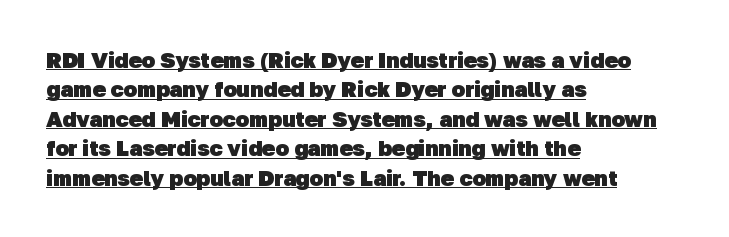
Q: Is the text bold? A: Yes.
Q: Is the text underlined? A: Yes.
Q: How is the paragraph aligned? A: Left-aligned.
Q: Is the spacing between letters normal or unusually wide? A: Normal.
Q: Is the spacing between lines tight, normal or loose? A: Normal.
